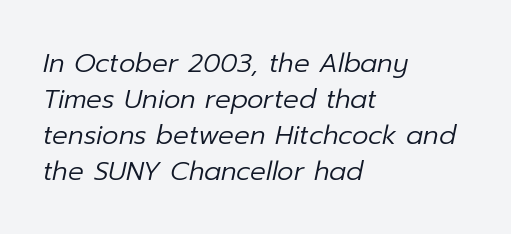
The image shows 26 px text type, italic (leaning right); set left-aligned, normal line spacing (1.38x), normal letter spacing, not underlined.
